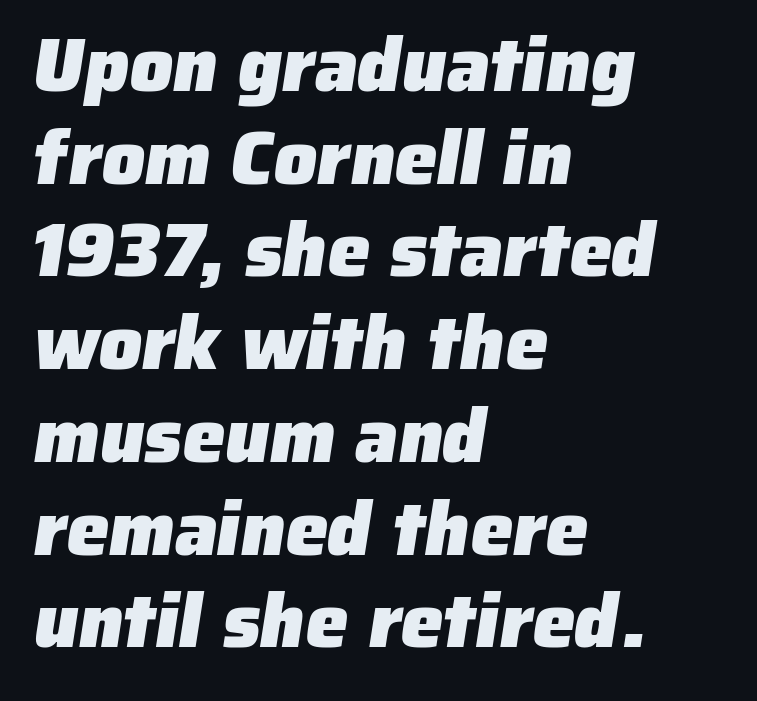
{"serif": "no", "bold": "yes", "weight": "heavy", "width": "normal", "stroke_contrast": "low", "x_height": "medium", "monospaced": "no", "underline": "no", "align": "left", "line_spacing_ratio": 1.22, "letter_spacing": "normal", "letter_spacing_em": 0.0, "glyph_px": 76}
